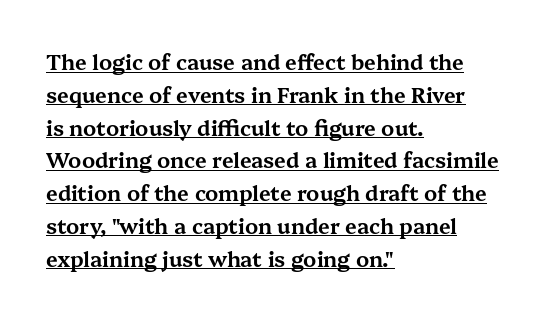
Alignment: flush left. A rule runs beneath these lines of type. Designer's note — italics off, roman on. The letters sit at their default tracking, neither squeezed nor spread. The rows are spaced the way most documents space them.
